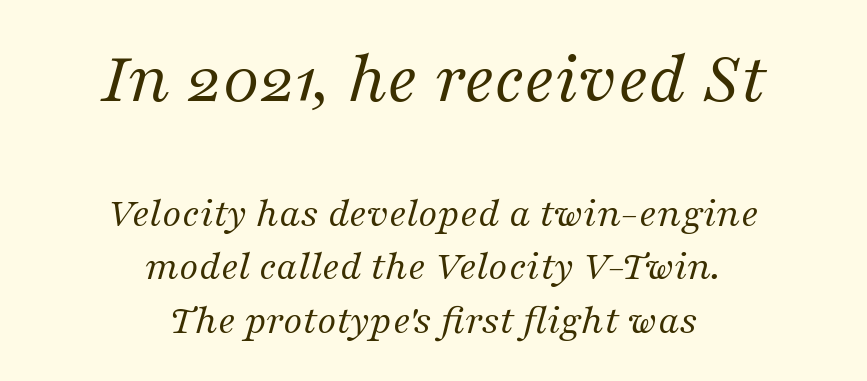
{"serif": "yes", "italic": "yes", "lean": "right", "slant_degrees": 16, "bold": "no", "weight": "regular", "width": "normal", "stroke_contrast": "medium", "x_height": "medium", "monospaced": "no", "underline": "no", "align": "center", "line_spacing_ratio": 1.24, "letter_spacing": "normal", "letter_spacing_em": 0.0, "larger_block": "first", "size_ratio": 1.74, "glyph_px": 75}
